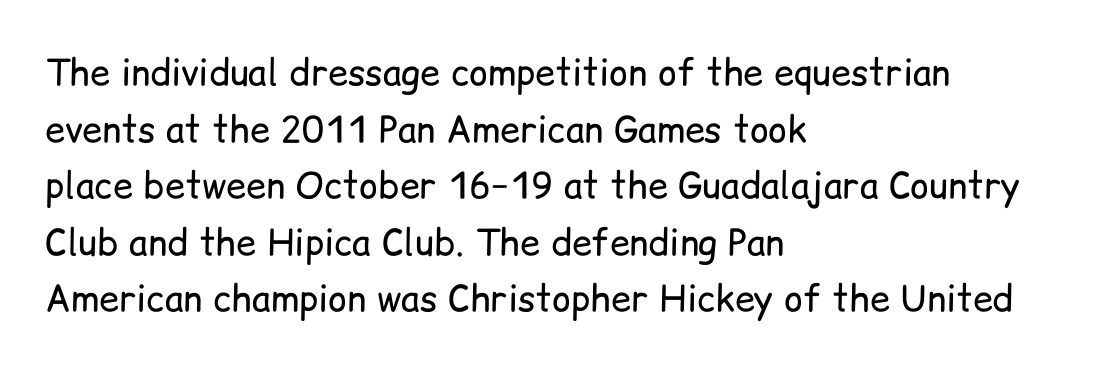
In CSS terms this would be text-align: left. Weight: in the light-to-regular range. Serifs: no, the terminals of the letterforms are clean. A typesetter would call this zero additional tracking. Descenders hang freely into open space. Normally led — the rows are evenly, conventionally spaced.
